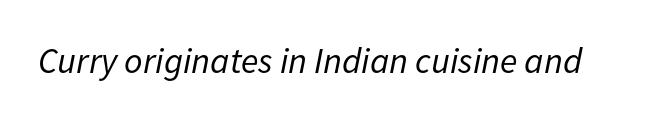
Q: Is the text bold? A: No.
Q: Is the text italic (slanted)? A: Yes, it leans right by about 11 degrees.
Q: Is the text underlined? A: No.
Q: Is the spacing between letters normal or unusually wide? A: Normal.
Q: Width (condensed, normal, or wide)? A: Normal.
Q: Stroke contrast? A: Low.
Q: x-height? A: Medium.
Q: Monospaced? A: No.
